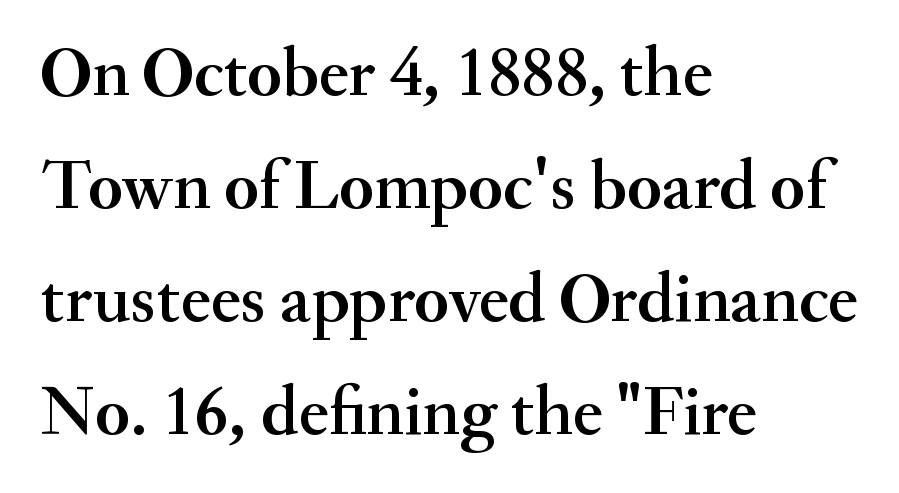
The image shows 71 px serif type, upright; set left-aligned, normal line spacing (1.59x), normal letter spacing, not underlined; medium stroke contrast and a small x-height.
